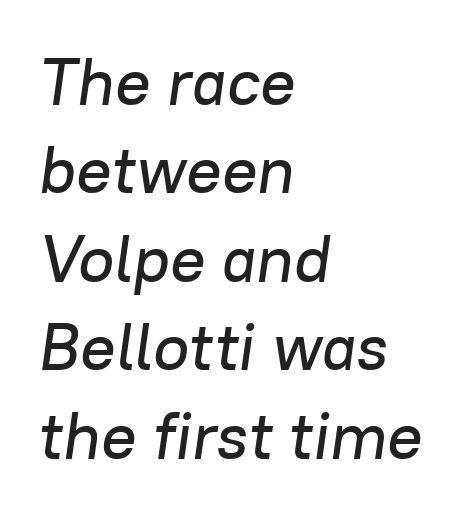
Underlining? Definitely not there. The ragged edge is on the right, which tells us the setting is flush left. Baseline-to-baseline distance is the conventional proportion of letter height. Is this a fixed-width face? No — the glyphs have proportional, varying widths. Compared with ordinary roman type, these characters are visibly tilted.
